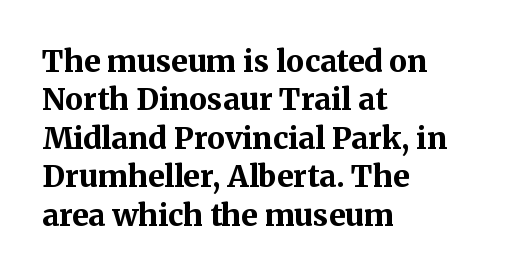
{"serif": "yes", "italic": "no", "bold": "yes", "weight": "bold", "width": "normal", "stroke_contrast": "medium", "x_height": "medium", "monospaced": "no", "underline": "no", "align": "left", "line_spacing": "normal", "line_spacing_ratio": 1.28, "letter_spacing": "normal", "letter_spacing_em": 0.0, "glyph_px": 30}
